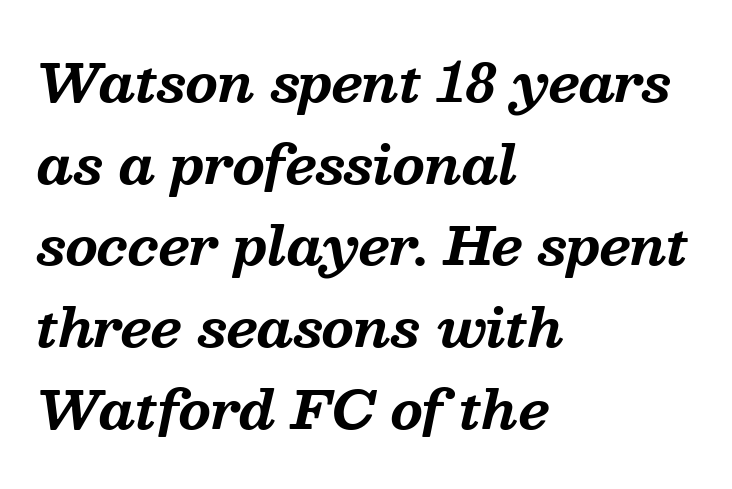
{"serif": "yes", "italic": "yes", "lean": "right", "slant_degrees": 13, "bold": "yes", "weight": "bold", "width": "normal", "stroke_contrast": "medium", "x_height": "medium", "monospaced": "no", "underline": "no", "align": "left", "line_spacing": "normal", "line_spacing_ratio": 1.57, "letter_spacing": "normal", "letter_spacing_em": 0.0, "glyph_px": 52}
